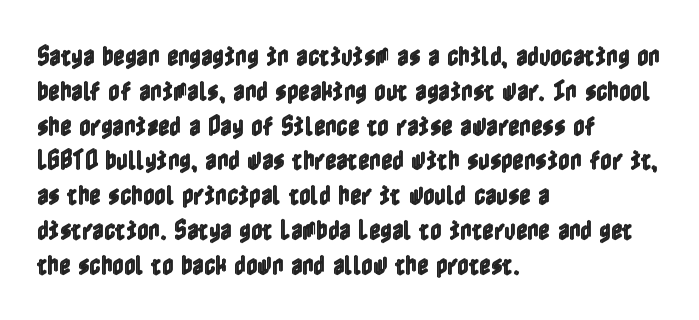
Q: Is the text italic (slanted)? A: No, it is upright.
Q: Is the text underlined? A: No.
Q: How is the paragraph aligned? A: Left-aligned.
Q: Is the spacing between letters normal or unusually wide? A: Normal.
Q: Is the spacing between lines tight, normal or loose? A: Normal.
